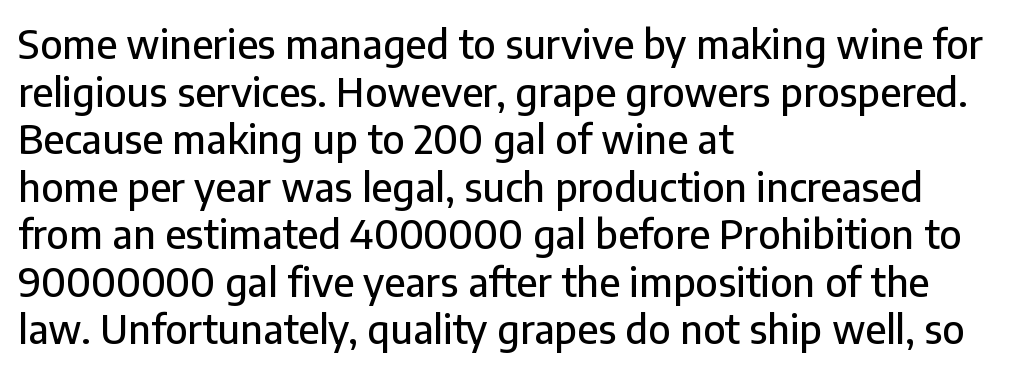
Words appear dense and cohesive because spacing is normal. Rule under the text: the space is simply empty. A typesetter would label this face a sans. Characters remain perfectly vertical along every line. The letters advance in unequal steps, a hallmark of proportional type. The lines are quadded left.
